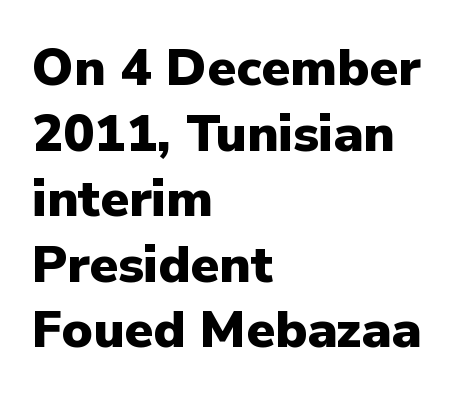
The image shows 52 px heavy sans-serif type, upright; set left-aligned, normal line spacing (1.26x), normal letter spacing, not underlined; low stroke contrast and a medium x-height.
